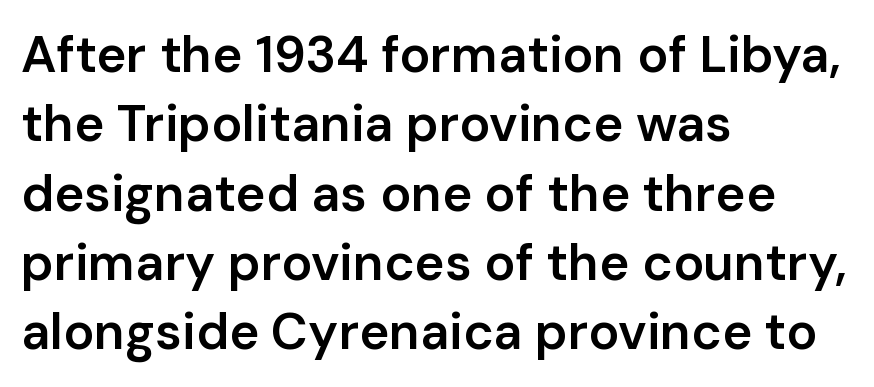
{"serif": "no", "italic": "no", "bold": "semi", "weight": "semibold", "width": "normal", "stroke_contrast": "low", "x_height": "medium", "monospaced": "no", "underline": "no", "align": "left", "line_spacing": "normal", "line_spacing_ratio": 1.36, "letter_spacing": "normal", "letter_spacing_em": 0.0, "glyph_px": 51}
